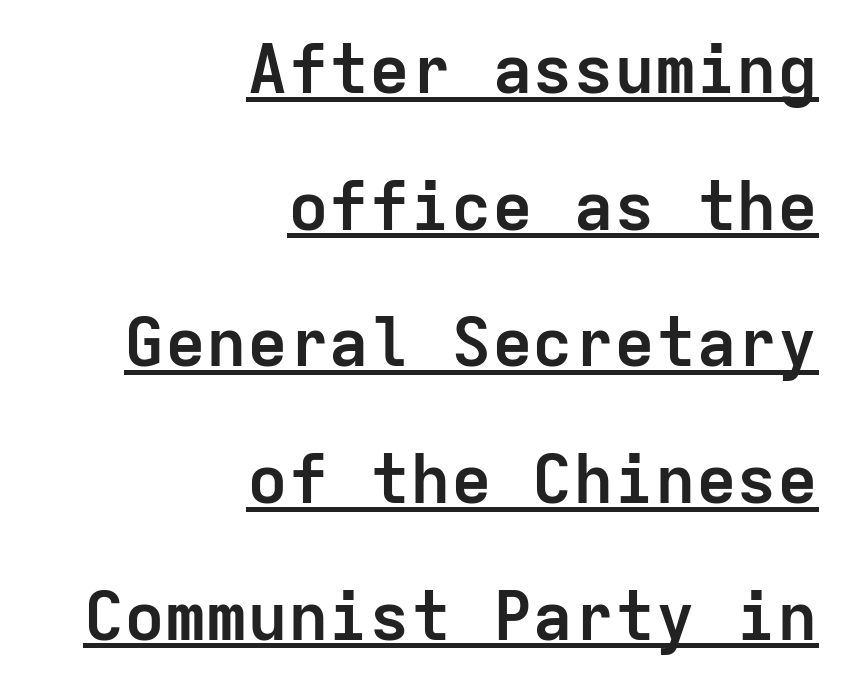
The rendering uses a bold face; every stroke is thick and dark. Does a line run under the words? Yes, clearly. Does the type have serifs? No, each stem ends abruptly. Characters remain perfectly vertical along every line.
